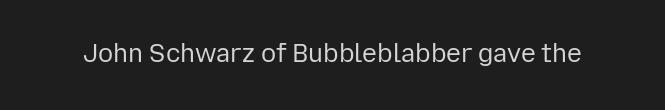
{"italic": "no", "bold": "no", "underline": "no", "letter_spacing": "normal", "letter_spacing_em": 0.0, "glyph_px": 25}
